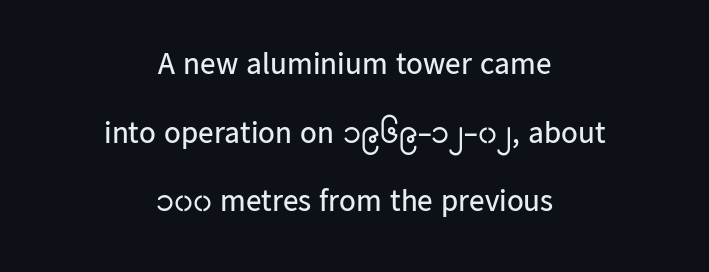
The image shows 31 px regular-weight sans-serif type, upright; set centered, loose line spacing (2.21x), normal letter spacing, not underlined; low stroke contrast and a medium x-height.
